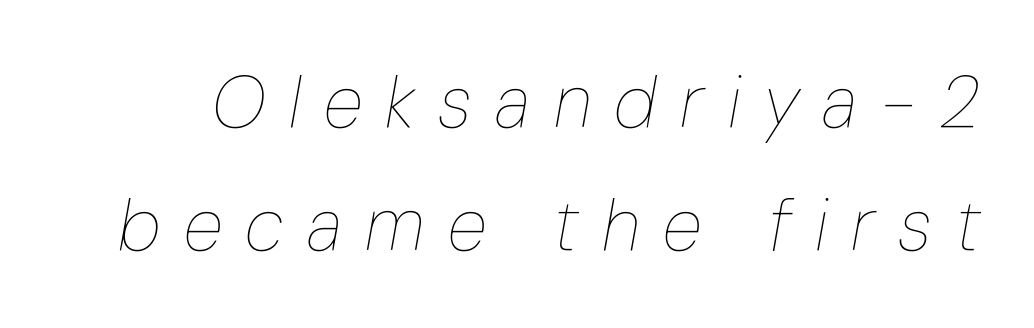
The image shows 73 px thin, condensed type, italic (leaning right); set normal line spacing (1.69x), unusually wide letter spacing (+0.32 em), not underlined; low stroke contrast and a medium x-height.
